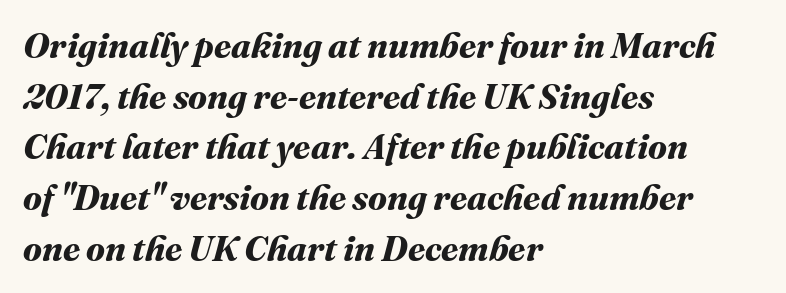
Q: Is the text bold? A: Yes.
Q: Is the text underlined? A: No.
Q: How is the paragraph aligned? A: Left-aligned.
Q: Is the spacing between letters normal or unusually wide? A: Normal.
Q: Is the spacing between lines tight, normal or loose? A: Normal.
Q: Width (condensed, normal, or wide)? A: Normal.
Q: Stroke contrast? A: Medium.
Q: x-height? A: Medium.
Q: Monospaced? A: No.
